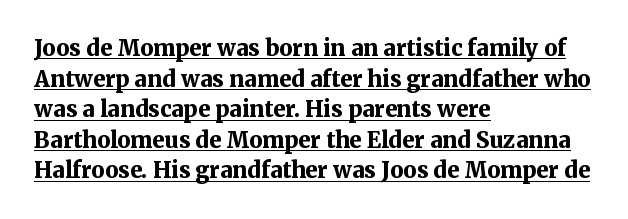
{"italic": "no", "bold": "yes", "underline": "yes", "align": "left", "line_spacing": "normal", "line_spacing_ratio": 1.39, "letter_spacing": "normal", "letter_spacing_em": 0.0, "glyph_px": 22}
